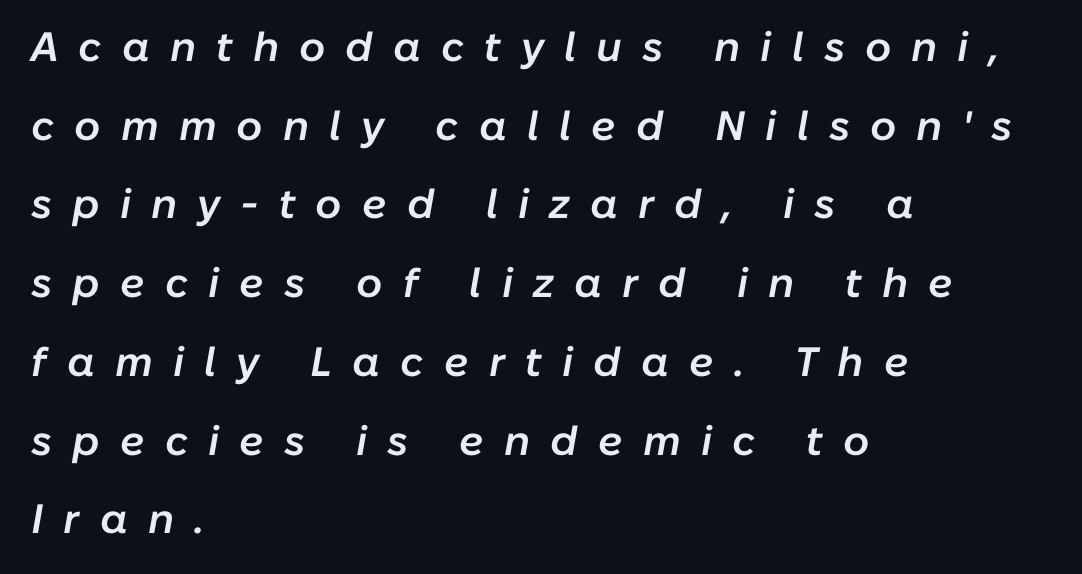
If you measured baseline to baseline, you'd find a long distance. The space beneath each line is pristine and unruled. Each glyph is drawn with semibold strokes, heavier than normal yet not fully bold. Note the varied advance widths — an 'i' is clearly narrower than an 'm'.
